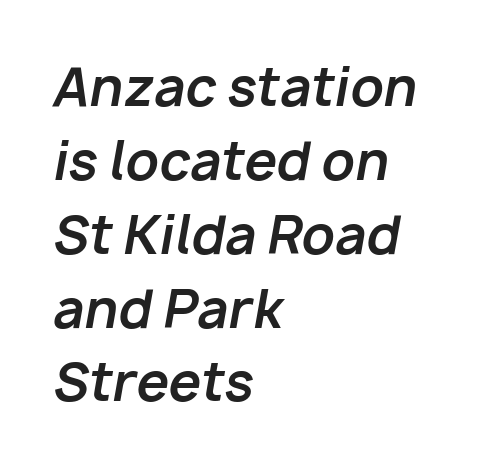
Q: Is the text bold? A: Yes.
Q: Is the text italic (slanted)? A: Yes, it leans right by about 10 degrees.
Q: Is the text underlined? A: No.
Q: How is the paragraph aligned? A: Left-aligned.
Q: Is the spacing between letters normal or unusually wide? A: Normal.
Q: Is the spacing between lines tight, normal or loose? A: Normal.
Q: Width (condensed, normal, or wide)? A: Normal.
Q: Stroke contrast? A: Low.
Q: x-height? A: Medium.
Q: Monospaced? A: No.
